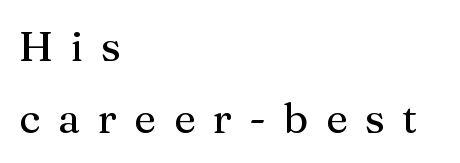
Leftover space on each line is placed entirely after the last word. Stem width sits at or under what a default text font uses. Tracking value appears strongly positive — letters spread wide. The rendering uses natural spacing where letterforms have individual widths. Underlining? Definitely not there.
